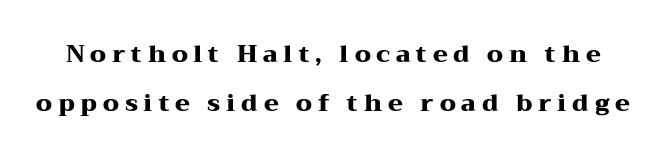
In terms of letterspacing, this is a distinctly airy, spread setting. On the weight axis this lands at bold, roughly 700. If you measured baseline to baseline, you'd find a long distance. The string is rendered with underlining switched off. The lettering stays uniformly vertical, giving the passage a roman look.
